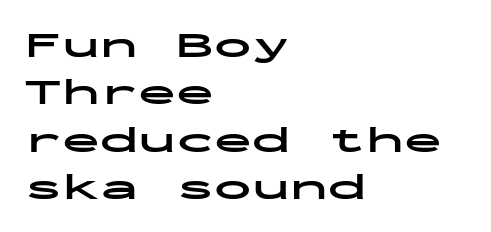
Q: Is the text bold? A: Yes.
Q: Is the text italic (slanted)? A: No, it is upright.
Q: Is the typeface a serif or a sans-serif typeface? A: Sans-serif.
Q: Is the text underlined? A: No.
Q: How is the paragraph aligned? A: Left-aligned.
Q: Is the spacing between letters normal or unusually wide? A: Normal.
Q: Is the spacing between lines tight, normal or loose? A: Normal.
Q: Width (condensed, normal, or wide)? A: Wide.
Q: Stroke contrast? A: Low.
Q: x-height? A: Medium.
Q: Monospaced? A: Yes.
